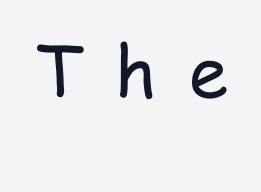
The image shows 71 px regular-weight, condensed sans-serif type, upright; set unusually wide letter spacing (+0.47 em), not underlined; low stroke contrast and a medium x-height.
